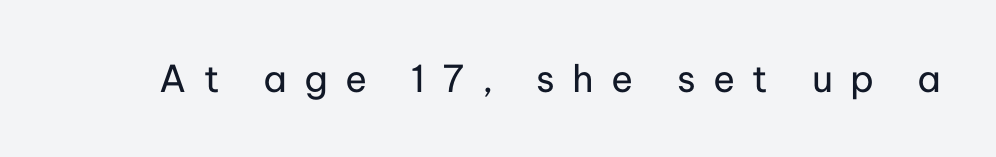
{"serif": "no", "italic": "no", "bold": "no", "weight": "regular", "width": "normal", "stroke_contrast": "low", "x_height": "medium", "monospaced": "no", "underline": "no", "letter_spacing": "wide", "letter_spacing_em": 0.47, "glyph_px": 37}
